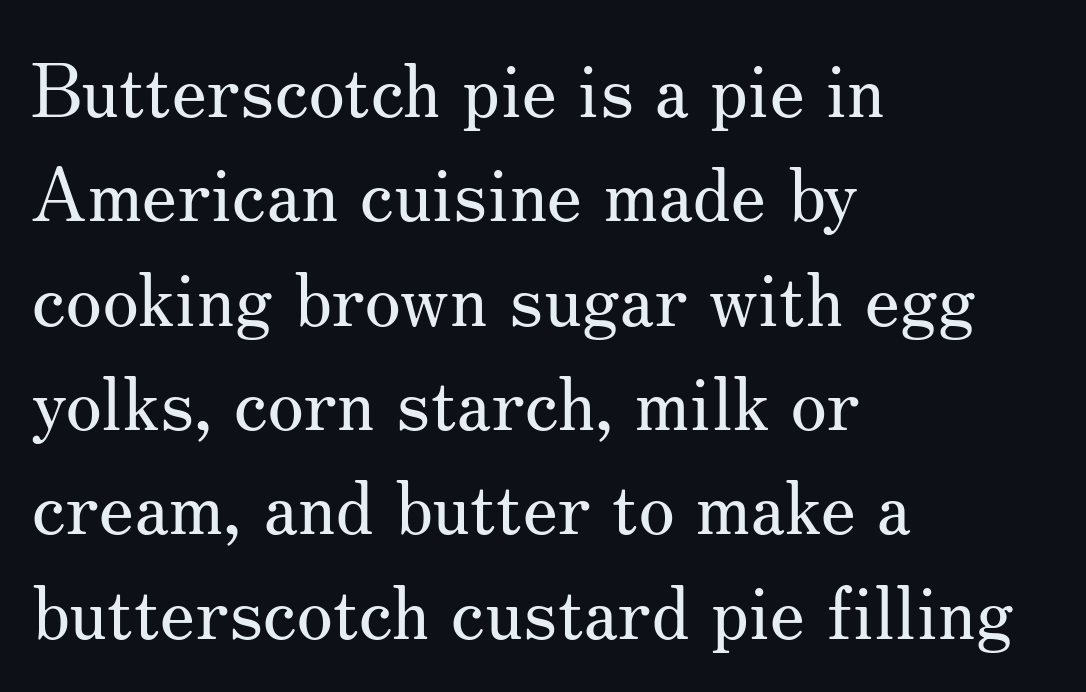
Q: Is the text bold? A: No.
Q: Is the text italic (slanted)? A: No, it is upright.
Q: Is the typeface a serif or a sans-serif typeface? A: Serif.
Q: Is the text underlined? A: No.
Q: How is the paragraph aligned? A: Left-aligned.
Q: Is the spacing between letters normal or unusually wide? A: Normal.
Q: Is the spacing between lines tight, normal or loose? A: Normal.
Q: Width (condensed, normal, or wide)? A: Normal.
Q: Stroke contrast? A: Medium.
Q: x-height? A: Small.
Q: Monospaced? A: No.
